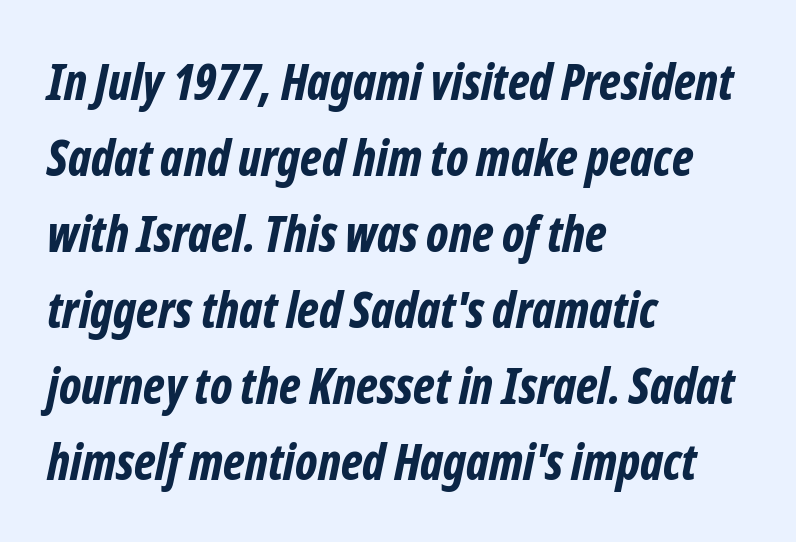
The image shows 49 px bold, condensed type, italic (leaning right); set left-aligned, normal line spacing (1.55x), normal letter spacing, not underlined; low stroke contrast and a medium x-height.
